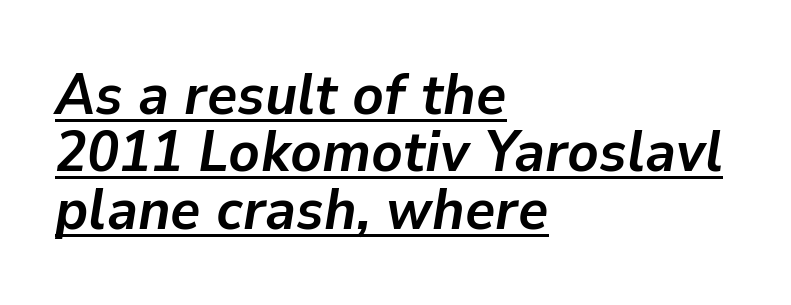
The image shows 58 px semibold type, italic (leaning right); set left-aligned, tight line spacing (0.99x), normal letter spacing, underlined; low stroke contrast and a medium x-height.
